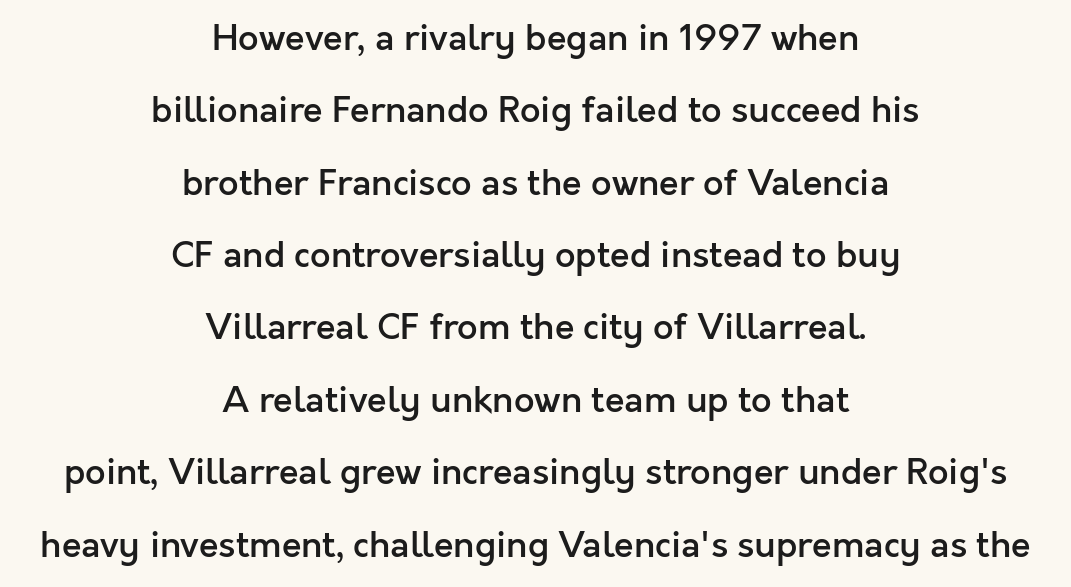
Q: Is the text bold? A: Semi-bold.
Q: Is the text italic (slanted)? A: No, it is upright.
Q: Is the typeface a serif or a sans-serif typeface? A: Sans-serif.
Q: Is the text underlined? A: No.
Q: How is the paragraph aligned? A: Centered.
Q: Is the spacing between letters normal or unusually wide? A: Normal.
Q: Is the spacing between lines tight, normal or loose? A: Loose.
Q: Width (condensed, normal, or wide)? A: Normal.
Q: x-height? A: Medium.
Q: Monospaced? A: No.
